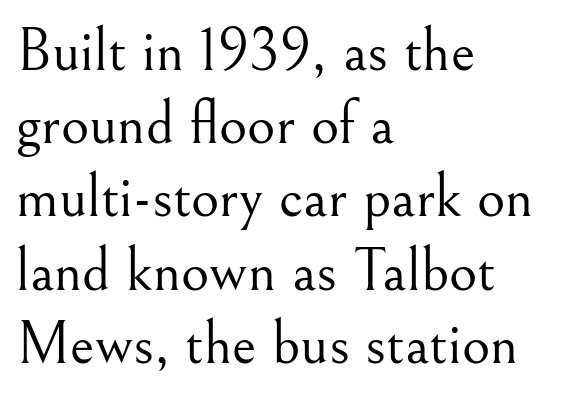
The image shows 61 px light serif type, upright; set left-aligned, line spacing 1.2x, normal letter spacing, not underlined; medium stroke contrast and a small x-height.
